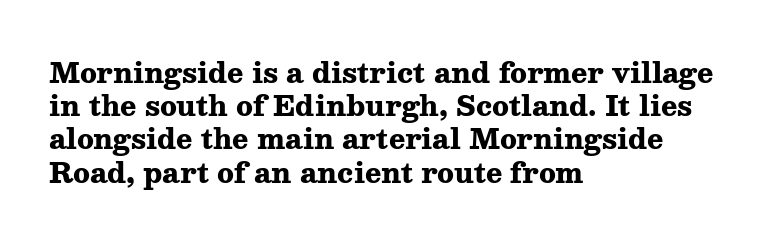
Q: Is the text bold? A: Yes.
Q: Is the text italic (slanted)? A: No, it is upright.
Q: Is the text underlined? A: No.
Q: How is the paragraph aligned? A: Left-aligned.
Q: Is the spacing between letters normal or unusually wide? A: Normal.
